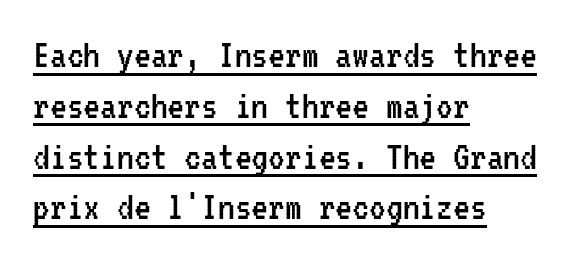
Q: Is the text bold? A: No.
Q: Is the text italic (slanted)? A: No, it is upright.
Q: Is the typeface a serif or a sans-serif typeface? A: Sans-serif.
Q: Is the text underlined? A: Yes.
Q: How is the paragraph aligned? A: Left-aligned.
Q: Is the spacing between letters normal or unusually wide? A: Normal.
Q: Width (condensed, normal, or wide)? A: Condensed.
Q: Stroke contrast? A: Low.
Q: x-height? A: Medium.
Q: Monospaced? A: Yes.
